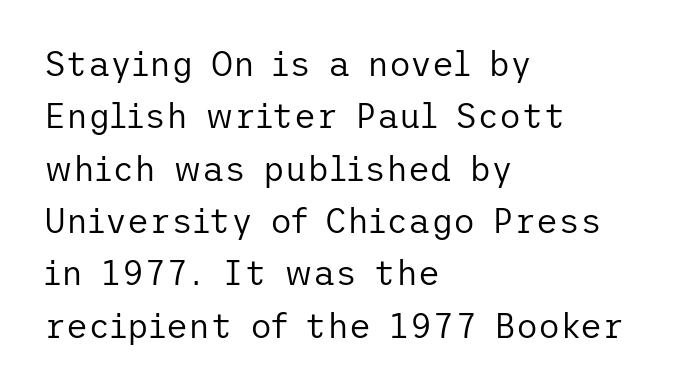
Q: Is the text bold? A: No.
Q: Is the text italic (slanted)? A: No, it is upright.
Q: Is the typeface a serif or a sans-serif typeface? A: Sans-serif.
Q: Is the text underlined? A: No.
Q: How is the paragraph aligned? A: Left-aligned.
Q: Is the spacing between letters normal or unusually wide? A: Normal.
Q: Is the spacing between lines tight, normal or loose? A: Normal.
Q: Width (condensed, normal, or wide)? A: Normal.
Q: Stroke contrast? A: Low.
Q: x-height? A: Medium.
